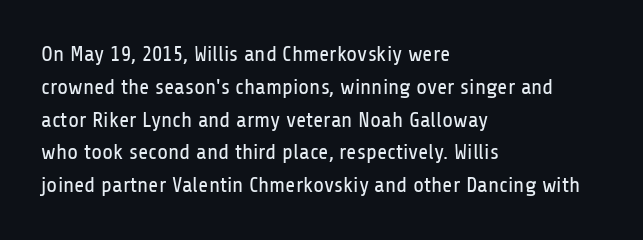
Q: Is the text bold? A: No.
Q: Is the text italic (slanted)? A: No, it is upright.
Q: Is the text underlined? A: No.
Q: How is the paragraph aligned? A: Left-aligned.
Q: Is the spacing between letters normal or unusually wide? A: Normal.
Q: Is the spacing between lines tight, normal or loose? A: Normal.
